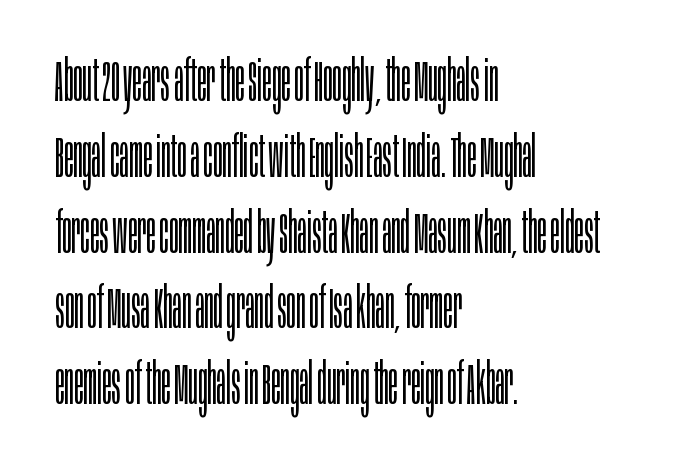
Q: Is the text bold? A: No.
Q: Is the text italic (slanted)? A: No, it is upright.
Q: Is the typeface a serif or a sans-serif typeface? A: Sans-serif.
Q: Is the text underlined? A: No.
Q: How is the paragraph aligned? A: Left-aligned.
Q: Is the spacing between letters normal or unusually wide? A: Normal.
Q: Is the spacing between lines tight, normal or loose? A: Normal.
Q: Width (condensed, normal, or wide)? A: Condensed.
Q: Stroke contrast? A: Low.
Q: x-height? A: Large.
Q: Monospaced? A: No.
